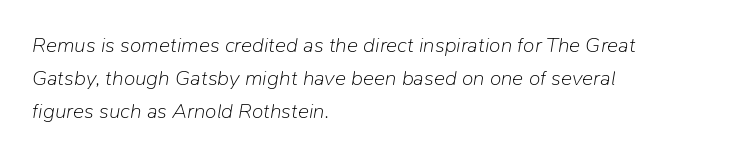
Q: Is the text bold? A: No.
Q: Is the text italic (slanted)? A: Yes, it leans right by about 9 degrees.
Q: Is the text underlined? A: No.
Q: How is the paragraph aligned? A: Left-aligned.
Q: Is the spacing between letters normal or unusually wide? A: Normal.
Q: Is the spacing between lines tight, normal or loose? A: Normal.
